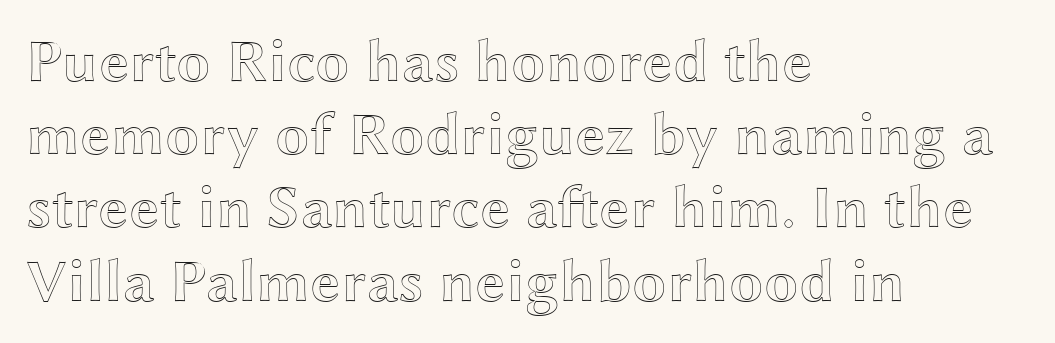
Compared with typical body copy, the letter spacing here is the same. Short and long lines alike share a common starting point at left. Varying glyph widths throughout — classic text-font behaviour. This is the regular roman posture of the typeface. The baseline area is clear.
